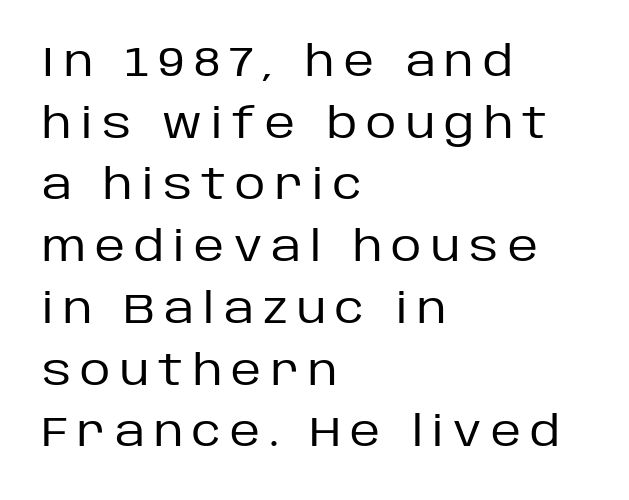
{"serif": "no", "italic": "no", "bold": "no", "weight": "regular", "width": "normal", "stroke_contrast": "low", "x_height": "large", "monospaced": "no", "underline": "no", "align": "left", "line_spacing": "normal", "line_spacing_ratio": 1.47, "letter_spacing": "wide", "letter_spacing_em": 0.22, "glyph_px": 42}
